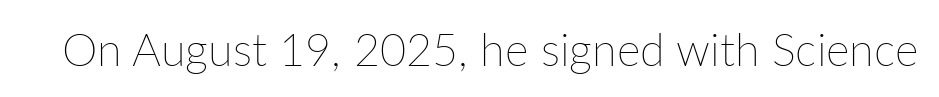
These lines are rendered in a variable-pitch font. Standard letterfit; no display-style spreading of the glyphs. Italic? Not at all — the glyphs are vertical. Bold? No — there's no thickening of the strokes. Any mark beneath the type? The region is blank.
